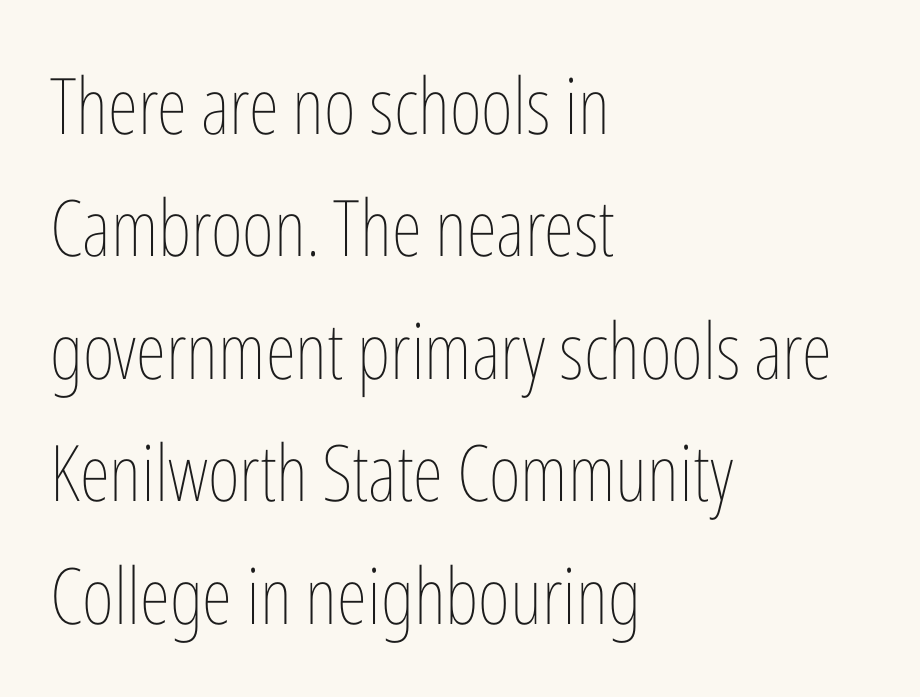
{"italic": "no", "bold": "no", "weight": "thin", "width": "condensed", "stroke_contrast": "low", "x_height": "medium", "monospaced": "no", "underline": "no", "align": "left", "line_spacing": "normal", "line_spacing_ratio": 1.57, "letter_spacing": "normal", "letter_spacing_em": 0.0, "glyph_px": 78}
